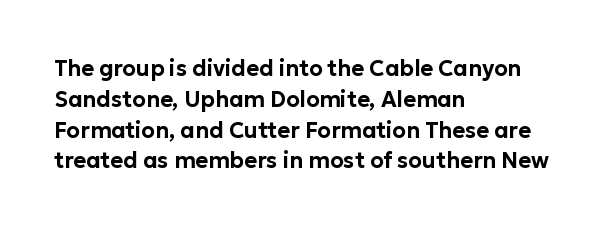
A classic flush-left, rag-right setting is used for this passage. Rendered with straight, roman letterforms. The rendering uses a moderate line-height, typical for paragraphs. In terms of letterspacing, this is plain default setting.
